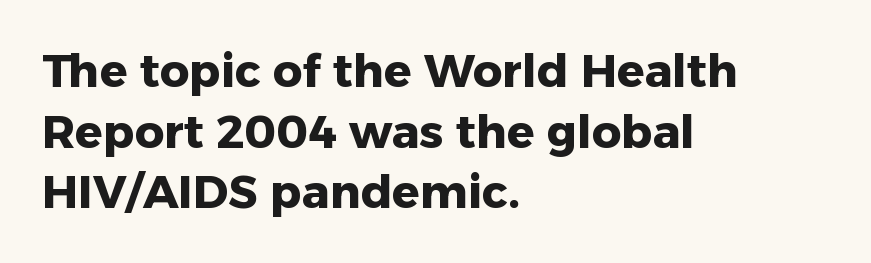
Is this a fixed-width face? No — the glyphs have proportional, varying widths. Compared with typical paragraphs, the rows here are spaced about the same. Alignment: flush left. Caption: bold face, heavy strokes. Do the letters lean? They stand straight.
